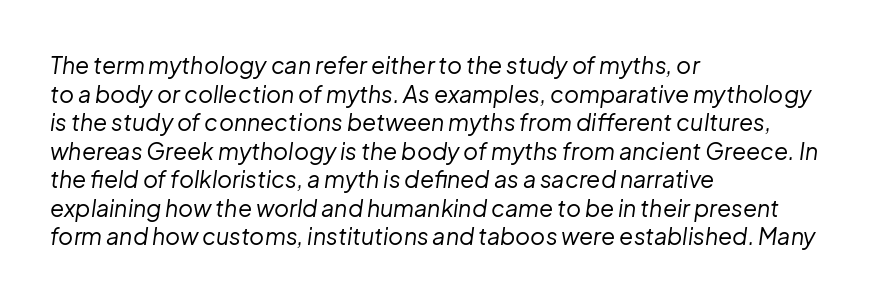
The image shows 23 px text type, italic (leaning right); set left-aligned, line spacing 1.24x, normal letter spacing, not underlined.
